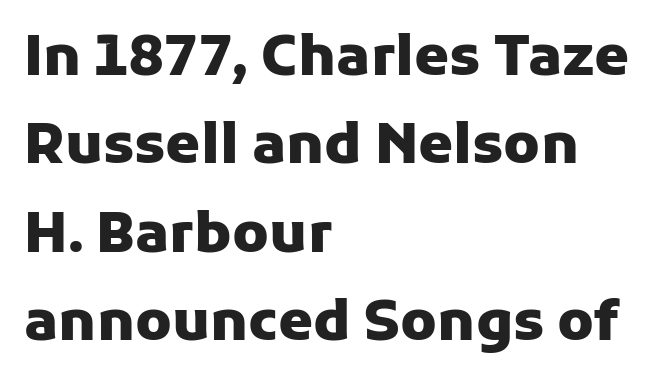
The rendering keeps characters at their native spacing. The specimen reads as upright at a glance. Regular leading. The ragged edge is on the right, which tells us the setting is flush left. Compared with an ordinary text face, these strokes are far heavier — a full bold.
